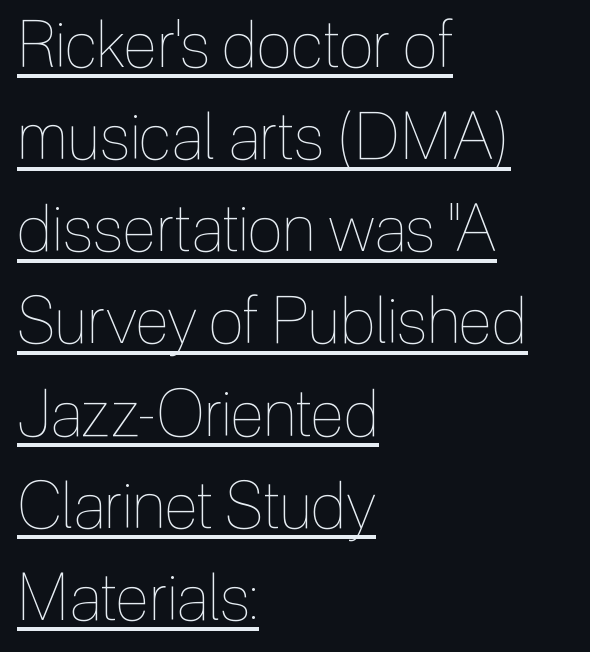
The lines sit at an ordinary, default distance from one another. The ragged edge is on the right, which tells us the setting is flush left. The font is comparable to plain body text, perhaps lighter. Glyph-to-glyph distance matches everyday printed text. Ordinary non-slanted type is in use.
